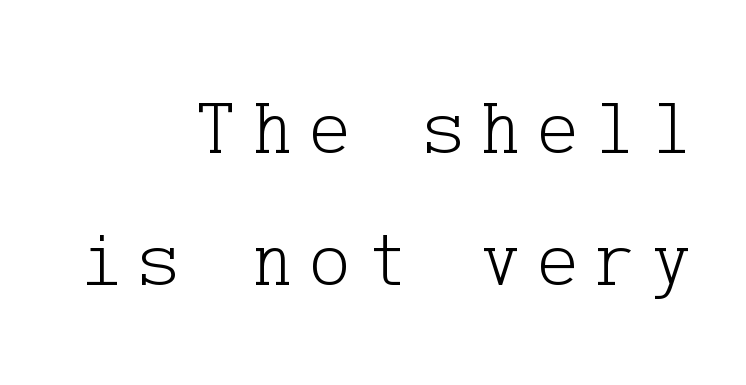
{"serif": "yes", "italic": "no", "bold": "no", "weight": "light", "width": "normal", "stroke_contrast": "low", "x_height": "medium", "underline": "no", "align": "right", "line_spacing_ratio": 1.71, "letter_spacing": "wide", "letter_spacing_em": 0.21, "glyph_px": 77}
